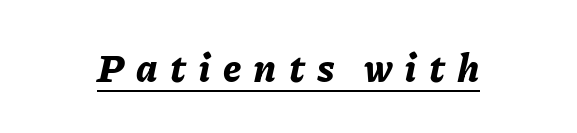
{"italic": "yes", "lean": "right", "slant_degrees": 11, "bold": "yes", "weight": "bold", "width": "normal", "stroke_contrast": "low", "x_height": "medium", "monospaced": "no", "underline": "yes", "letter_spacing": "wide", "letter_spacing_em": 0.31, "glyph_px": 39}
